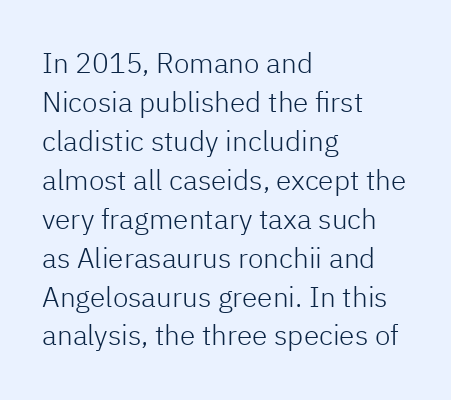
Q: Is the text bold? A: No.
Q: Is the text italic (slanted)? A: No, it is upright.
Q: Is the typeface a serif or a sans-serif typeface? A: Sans-serif.
Q: Is the text underlined? A: No.
Q: How is the paragraph aligned? A: Left-aligned.
Q: Is the spacing between letters normal or unusually wide? A: Normal.
Q: Is the spacing between lines tight, normal or loose? A: Normal.
Q: Width (condensed, normal, or wide)? A: Normal.
Q: Stroke contrast? A: Low.
Q: x-height? A: Medium.
Q: Monospaced? A: No.
